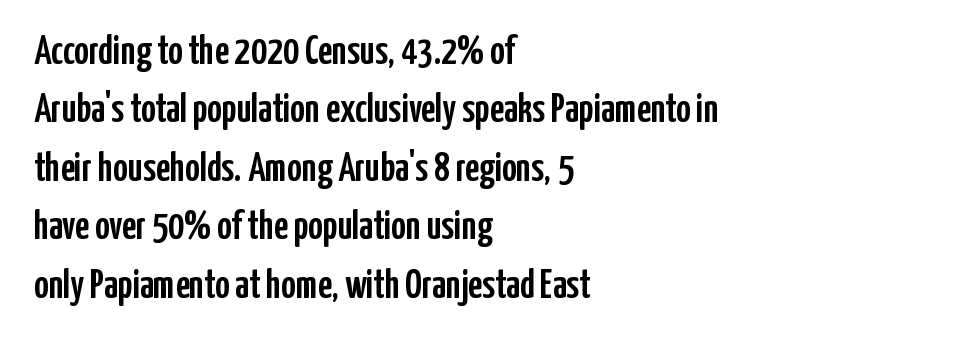
The image shows 40 px condensed sans-serif type, upright; set left-aligned, normal line spacing (1.46x), normal letter spacing, not underlined; low stroke contrast and a medium x-height.
